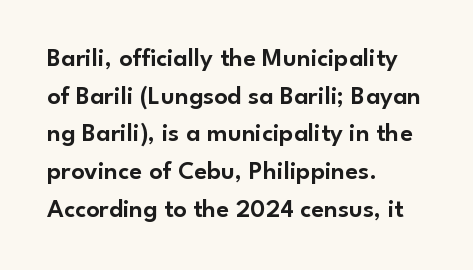
Q: Is the text italic (slanted)? A: No, it is upright.
Q: Is the text underlined? A: No.
Q: How is the paragraph aligned? A: Left-aligned.
Q: Is the spacing between letters normal or unusually wide? A: Normal.
Q: Is the spacing between lines tight, normal or loose? A: Normal.
